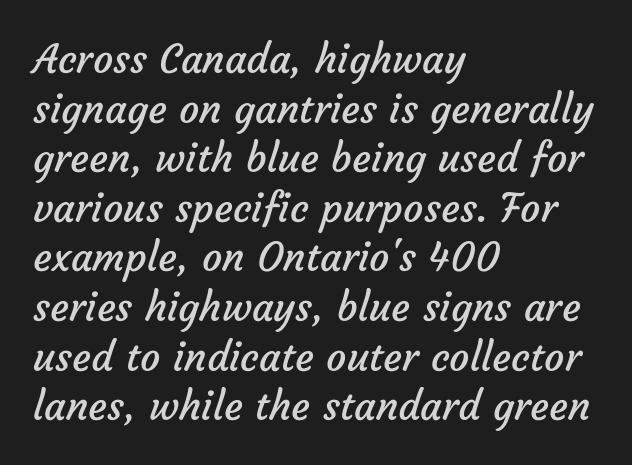
Q: Is the text bold? A: No.
Q: Is the typeface a serif or a sans-serif typeface? A: Sans-serif.
Q: Is the text underlined? A: No.
Q: How is the paragraph aligned? A: Left-aligned.
Q: Is the spacing between letters normal or unusually wide? A: Normal.
Q: Width (condensed, normal, or wide)? A: Normal.
Q: Stroke contrast? A: Low.
Q: x-height? A: Medium.
Q: Monospaced? A: No.
